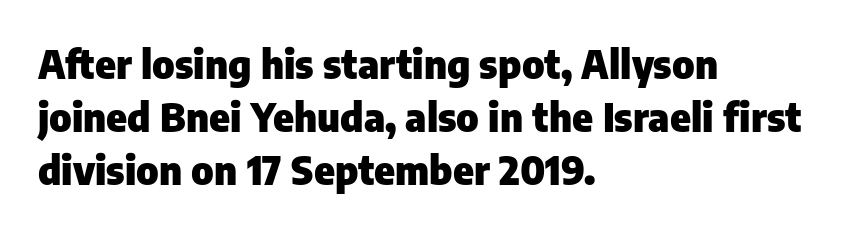
Q: Is the text bold? A: Yes.
Q: Is the text italic (slanted)? A: No, it is upright.
Q: Is the typeface a serif or a sans-serif typeface? A: Sans-serif.
Q: Is the text underlined? A: No.
Q: How is the paragraph aligned? A: Left-aligned.
Q: Is the spacing between letters normal or unusually wide? A: Normal.
Q: Is the spacing between lines tight, normal or loose? A: Normal.
Q: Width (condensed, normal, or wide)? A: Normal.
Q: Stroke contrast? A: Low.
Q: x-height? A: Medium.
Q: Monospaced? A: No.
